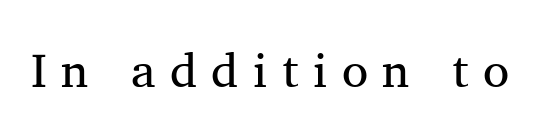
Q: Is the text bold? A: No.
Q: Is the text italic (slanted)? A: No, it is upright.
Q: Is the typeface a serif or a sans-serif typeface? A: Serif.
Q: Is the text underlined? A: No.
Q: Is the spacing between letters normal or unusually wide? A: Unusually wide.
Q: Width (condensed, normal, or wide)? A: Normal.
Q: Stroke contrast? A: Medium.
Q: x-height? A: Medium.
Q: Monospaced? A: No.
